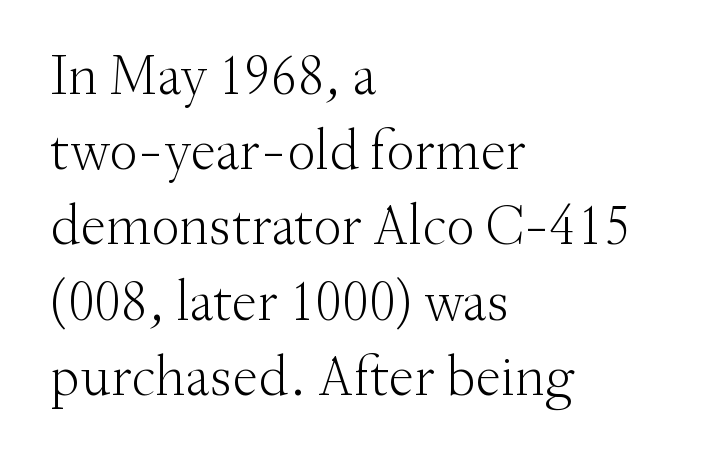
Q: Is the text bold? A: No.
Q: Is the text italic (slanted)? A: No, it is upright.
Q: Is the typeface a serif or a sans-serif typeface? A: Serif.
Q: Is the text underlined? A: No.
Q: How is the paragraph aligned? A: Left-aligned.
Q: Is the spacing between letters normal or unusually wide? A: Normal.
Q: Is the spacing between lines tight, normal or loose? A: Normal.
Q: Width (condensed, normal, or wide)? A: Normal.
Q: Stroke contrast? A: Medium.
Q: x-height? A: Small.
Q: Monospaced? A: No.
